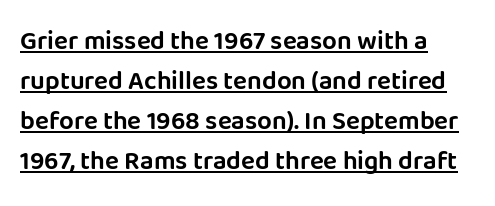
{"italic": "no", "underline": "yes", "align": "left", "line_spacing": "normal", "line_spacing_ratio": 1.54, "letter_spacing": "normal", "letter_spacing_em": 0.0, "glyph_px": 26}
